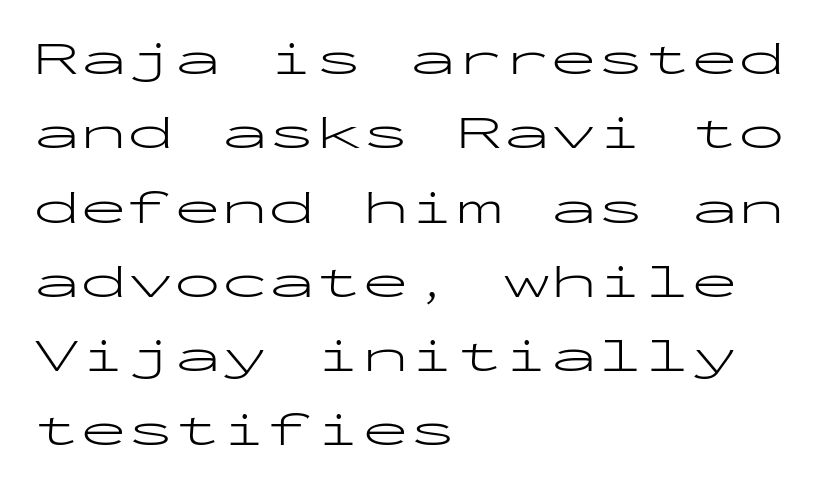
The rendering keeps characters at their native spacing. Bold? No — there's no thickening of the strokes. The designer left line spacing at the default. Compared with a centered layout, this one pins lines to the left instead.
